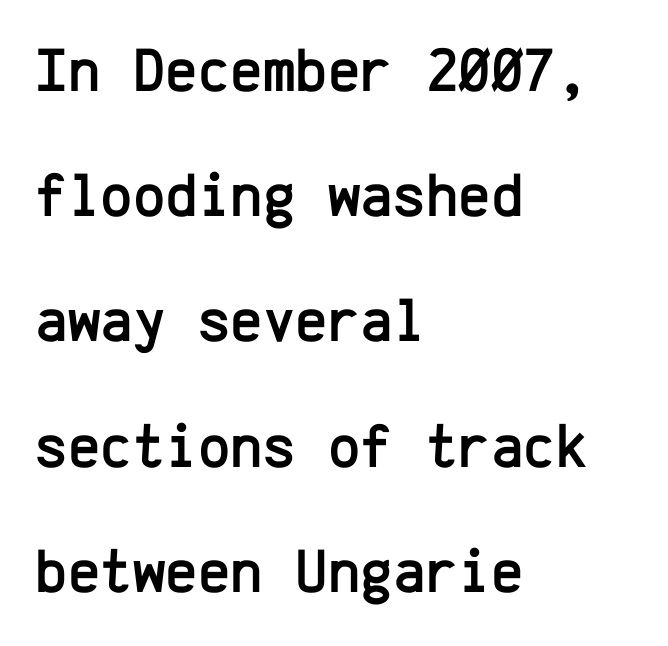
Descenders are the only things crossing below the line. The rendering anchors every line to the left-hand side. Check where the strokes stop: nothing finishes them off — pure sans. Notice the wide empty band between every row — that's loose leading. The face used here is monospaced, like something from a code editor.
